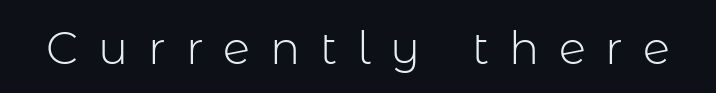
{"serif": "no", "italic": "no", "bold": "no", "weight": "light", "width": "normal", "stroke_contrast": "low", "x_height": "medium", "monospaced": "no", "underline": "no", "letter_spacing": "wide", "letter_spacing_em": 0.44, "glyph_px": 45}
